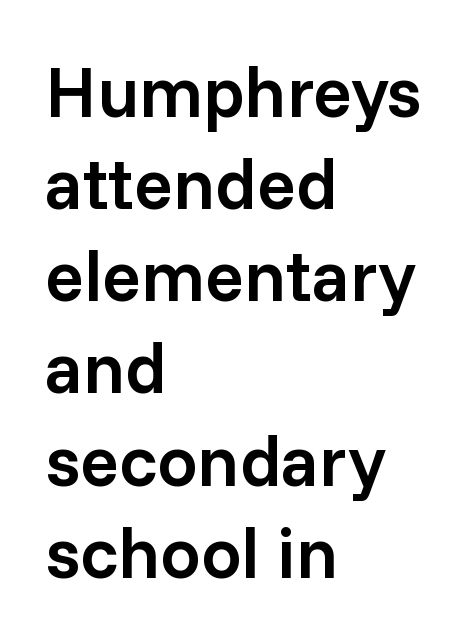
Looks like regular typesetting: each glyph gets only the width it needs. The axis of the letterforms is exactly vertical. What kind of face is this? One without serifs — a sans. The glyphs are unaccompanied by any horizontal stroke below them. The rendering uses a moderate line-height, typical for paragraphs. Reading down the block, your eye returns to a fixed left position each line.
